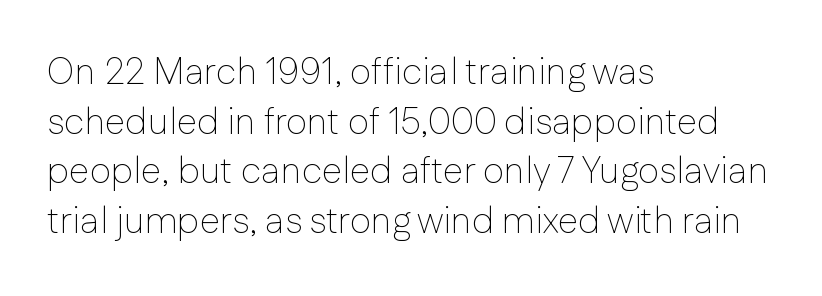
Q: Is the text bold? A: No.
Q: Is the text italic (slanted)? A: No, it is upright.
Q: Is the typeface a serif or a sans-serif typeface? A: Sans-serif.
Q: Is the text underlined? A: No.
Q: How is the paragraph aligned? A: Left-aligned.
Q: Is the spacing between letters normal or unusually wide? A: Normal.
Q: Is the spacing between lines tight, normal or loose? A: Normal.
Q: Width (condensed, normal, or wide)? A: Normal.
Q: Stroke contrast? A: Low.
Q: x-height? A: Medium.
Q: Monospaced? A: No.
